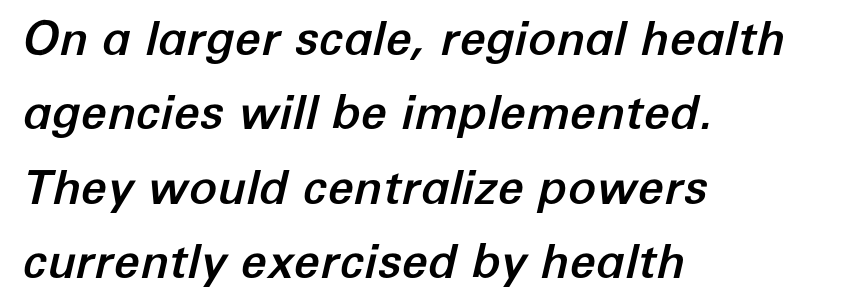
{"italic": "yes", "lean": "right", "slant_degrees": 12, "width": "normal", "stroke_contrast": "low", "x_height": "medium", "monospaced": "no", "underline": "no", "align": "left", "line_spacing": "normal", "line_spacing_ratio": 1.58, "letter_spacing": "normal", "letter_spacing_em": 0.0, "glyph_px": 47}
